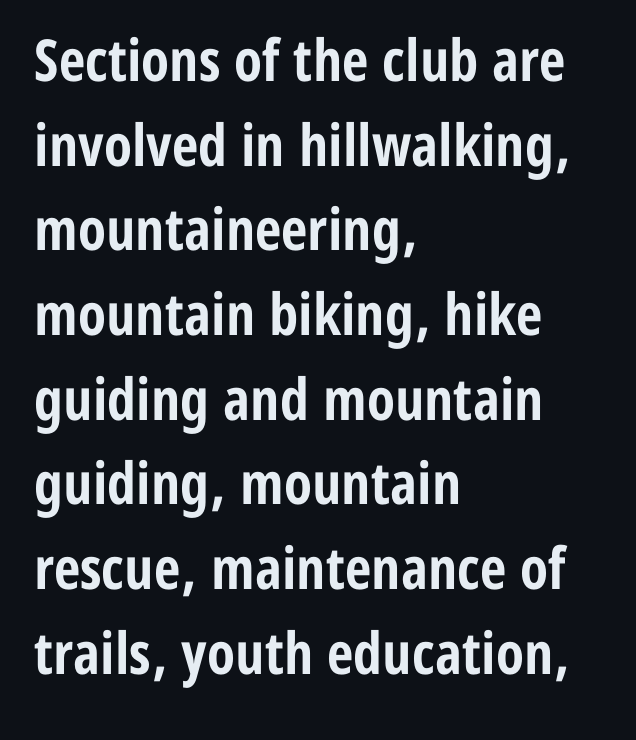
{"serif": "no", "italic": "no", "bold": "yes", "weight": "bold", "width": "condensed", "stroke_contrast": "low", "x_height": "medium", "monospaced": "no", "underline": "no", "align": "left", "line_spacing": "normal", "line_spacing_ratio": 1.46, "letter_spacing": "normal", "letter_spacing_em": 0.0, "glyph_px": 58}
